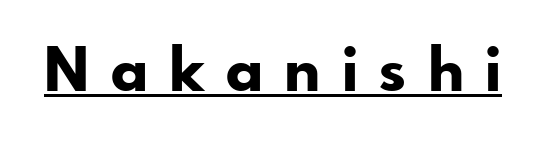
The image shows 60 px bold sans-serif type, upright; set unusually wide letter spacing (+0.36 em), underlined; low stroke contrast and a small x-height.
